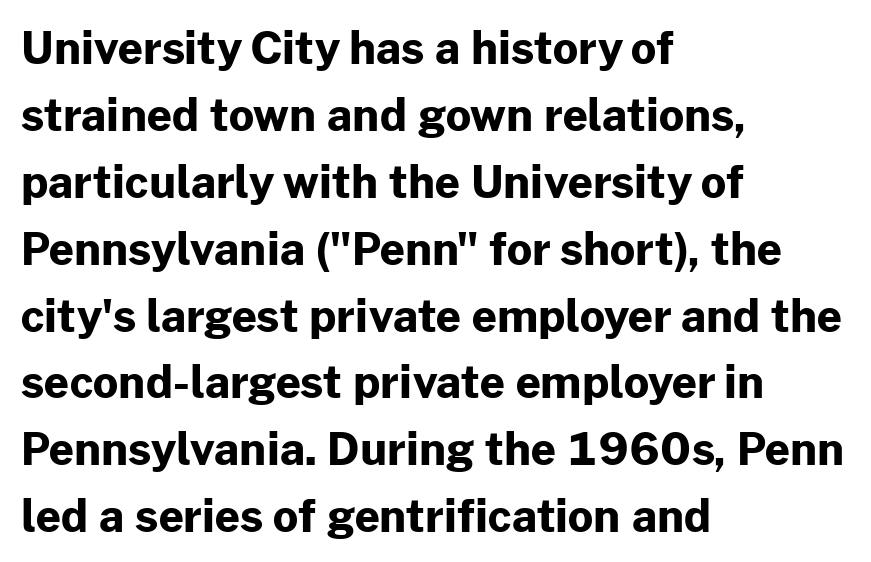
The image shows 44 px bold sans-serif type, upright; set left-aligned, normal line spacing (1.52x), normal letter spacing, not underlined; low stroke contrast and a medium x-height.
